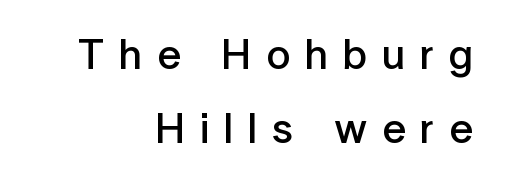
Q: Is the text bold? A: Semi-bold.
Q: Is the text italic (slanted)? A: No, it is upright.
Q: Is the typeface a serif or a sans-serif typeface? A: Sans-serif.
Q: Is the text underlined? A: No.
Q: How is the paragraph aligned? A: Right-aligned.
Q: Is the spacing between letters normal or unusually wide? A: Unusually wide.
Q: Width (condensed, normal, or wide)? A: Normal.
Q: Stroke contrast? A: Low.
Q: x-height? A: Medium.
Q: Monospaced? A: No.
